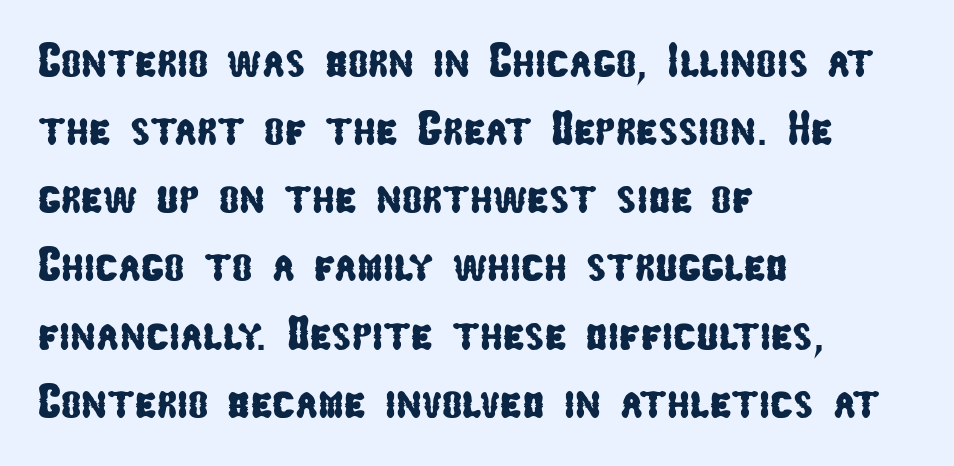
Compared with typical paragraphs, the rows here are spaced about the same. Honestly, there is no underline to notice here at all. Spacing between characters is what you'd get straight out of the box. Do the characters align in a grid? No, the font is proportional. The setting favours the left margin, as ordinary paragraphs usually do.
